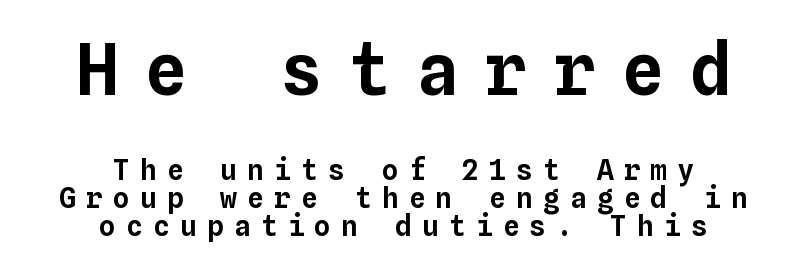
Q: Is the text italic (slanted)? A: No, it is upright.
Q: Is the text underlined? A: No.
Q: How is the paragraph aligned? A: Centered.
Q: Is the spacing between letters normal or unusually wide? A: Unusually wide.
Q: Is the spacing between lines tight, normal or loose? A: Tight.
Q: Which block of text is set in a larger size, the first (top) or the second (bottom)? A: The first (top) one.
Q: Width (condensed, normal, or wide)? A: Normal.
Q: Stroke contrast? A: Low.
Q: x-height? A: Medium.
Q: Monospaced? A: Yes.
